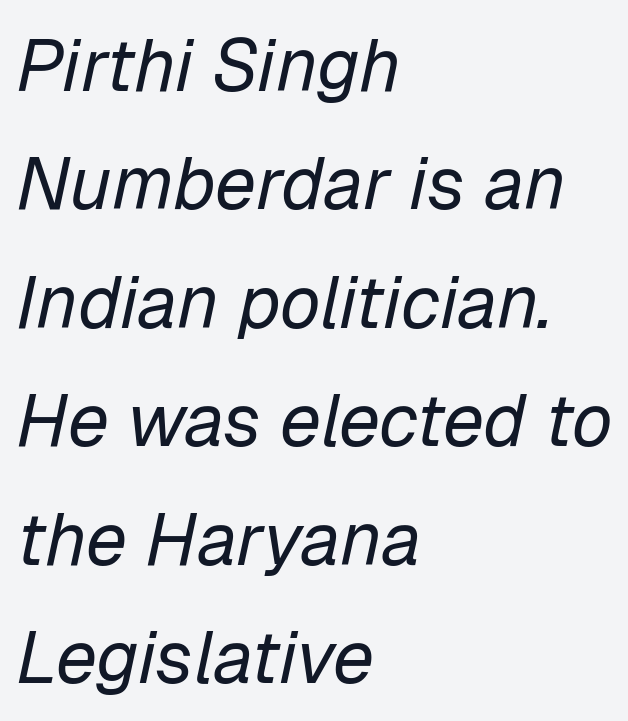
{"italic": "yes", "lean": "right", "slant_degrees": 12, "bold": "no", "weight": "regular", "width": "normal", "stroke_contrast": "low", "x_height": "medium", "monospaced": "no", "underline": "no", "align": "left", "line_spacing": "normal", "line_spacing_ratio": 1.6, "letter_spacing": "normal", "letter_spacing_em": 0.0, "glyph_px": 74}
